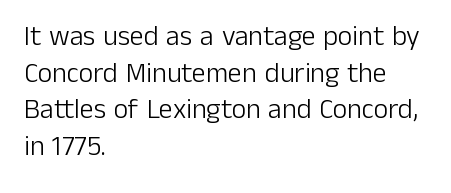
Nothing sits at the stroke ends, so this counts as sans-serif. Do the characters align in a grid? No, the font is proportional. Between one letter and the next there's only the usual sliver of space. Rendered with straight, roman letterforms. Glance below the letters and you will spot only blank space. Is this a heavy cut? Hardly; it is regular or lighter.
